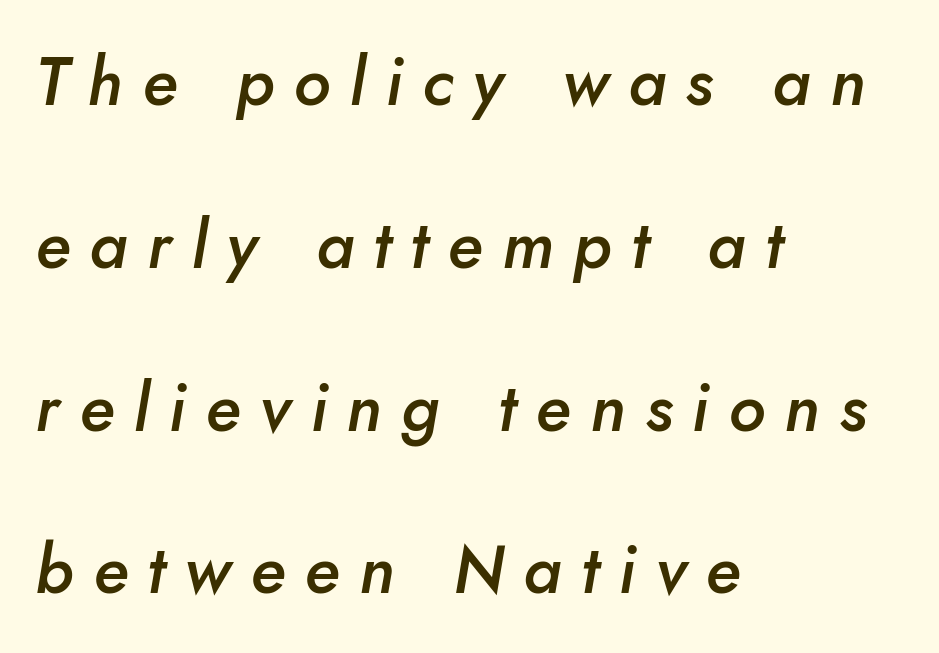
The image shows 67 px semibold type, italic (leaning right); set left-aligned, loose line spacing (2.43x), unusually wide letter spacing (+0.29 em), not underlined; low stroke contrast and a small x-height.
